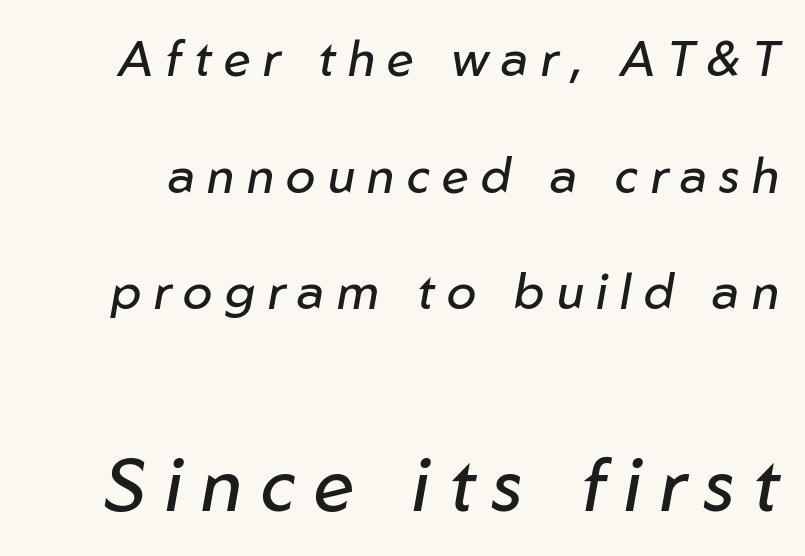
Display-style spreading of the glyphs; the letterfit is very open. These lines are rendered in a variable-pitch font. The leading is generous, giving the passage an open texture. Larger block? The one below; the one above is distinctly smaller. The font's italic variant was chosen for this text.
